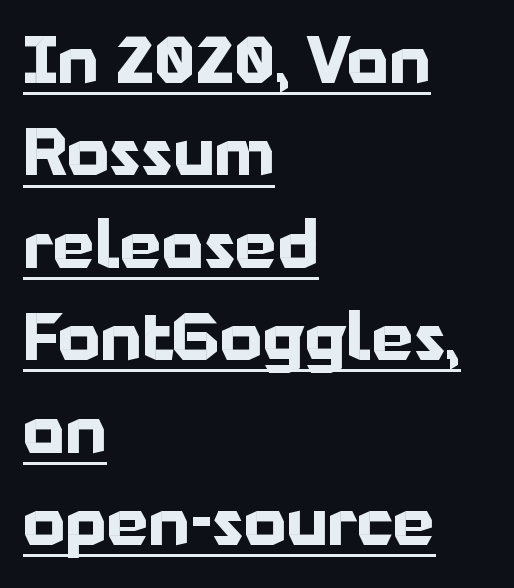
{"serif": "no", "italic": "no", "bold": "yes", "weight": "bold", "width": "normal", "stroke_contrast": "low", "x_height": "medium", "monospaced": "no", "underline": "yes", "align": "left", "line_spacing": "normal", "line_spacing_ratio": 1.4, "letter_spacing": "normal", "letter_spacing_em": 0.0, "glyph_px": 66}
